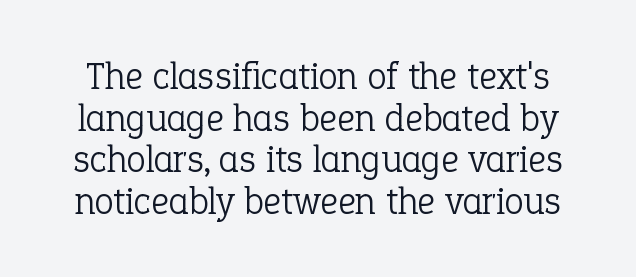
The image shows 39 px light serif type, upright; set tight line spacing (1.07x), normal letter spacing, not underlined; low stroke contrast and a medium x-height.
